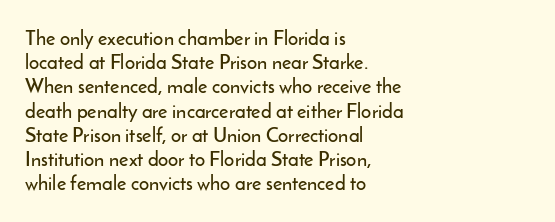
If you drew a line through each stem, it would be perfectly vertical. The line texture is even and compact thanks to regular tracking. Which margin do the lines hug? The left one — the right edge is uneven. Letters rest on an invisible, unmarked baseline.
